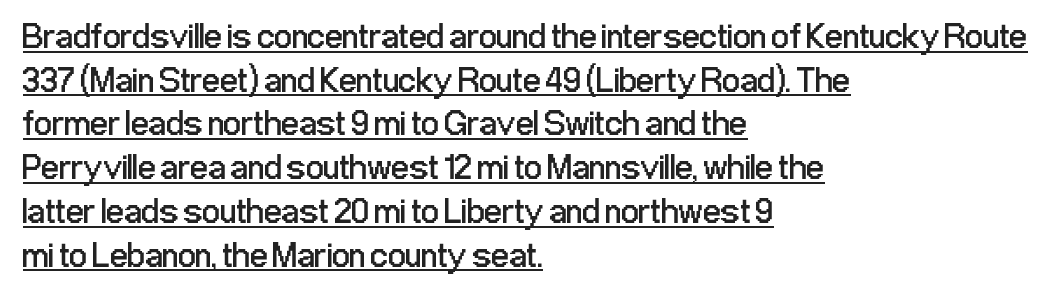
The image shows 35 px regular-weight, condensed sans-serif type, upright; set left-aligned, normal line spacing (1.25x), normal letter spacing, underlined; low stroke contrast and a medium x-height.
